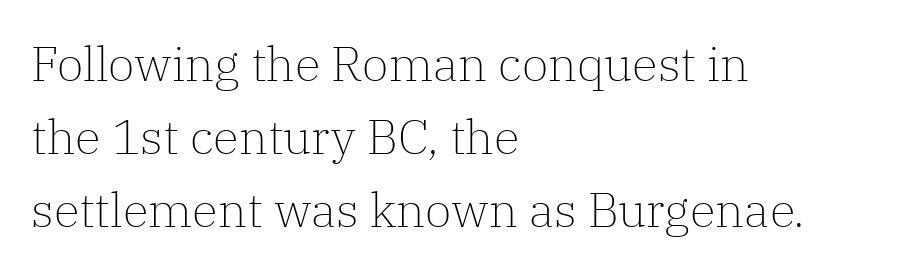
Q: Is the text bold? A: No.
Q: Is the text italic (slanted)? A: No, it is upright.
Q: Is the typeface a serif or a sans-serif typeface? A: Serif.
Q: Is the text underlined? A: No.
Q: How is the paragraph aligned? A: Left-aligned.
Q: Is the spacing between letters normal or unusually wide? A: Normal.
Q: Is the spacing between lines tight, normal or loose? A: Normal.
Q: Width (condensed, normal, or wide)? A: Normal.
Q: Stroke contrast? A: Low.
Q: x-height? A: Medium.
Q: Monospaced? A: No.
